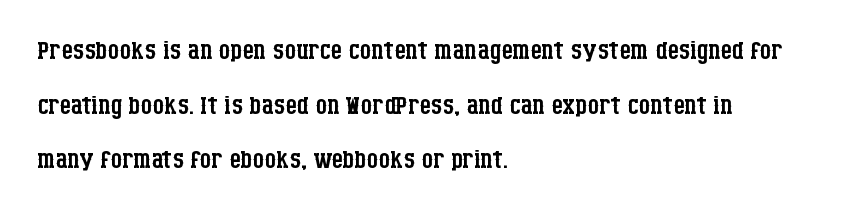
{"serif": "yes", "italic": "no", "bold": "no", "weight": "regular", "width": "condensed", "stroke_contrast": "low", "x_height": "large", "monospaced": "no", "underline": "no", "align": "left", "line_spacing": "normal", "line_spacing_ratio": 1.52, "letter_spacing": "normal", "letter_spacing_em": 0.0, "glyph_px": 36}
